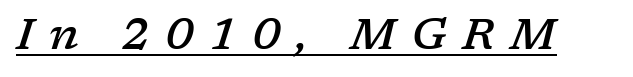
Varying glyph widths throughout — classic text-font behaviour. Each word looks stretched out because of the extra space between its letters. Quick note: underline on. Compared with an ordinary text face, these strokes are moderately heavier — a semibold. It's the slanting kind of type.
